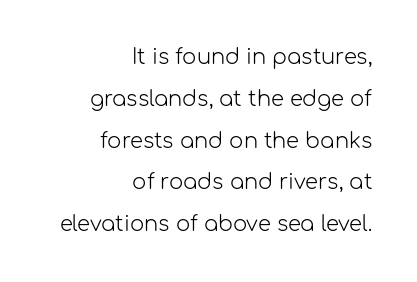
Q: Is the text bold? A: No.
Q: Is the text italic (slanted)? A: No, it is upright.
Q: Is the text underlined? A: No.
Q: How is the paragraph aligned? A: Right-aligned.
Q: Is the spacing between letters normal or unusually wide? A: Normal.
Q: Is the spacing between lines tight, normal or loose? A: Loose.
